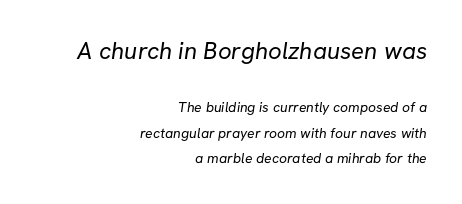
The image shows 24 px text type; set right-aligned, line spacing 1.83x, normal letter spacing, not underlined; the first (top) block is 1.71x larger.
